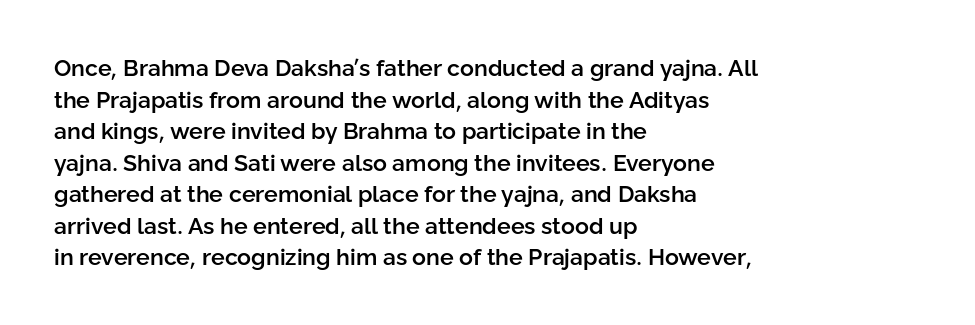
Ordinary non-slanted type is in use. This sample is left-justified, so line endings fall wherever the words run out. The letters sit at their default tracking, neither squeezed nor spread. Descenders are the only things crossing below the line.
